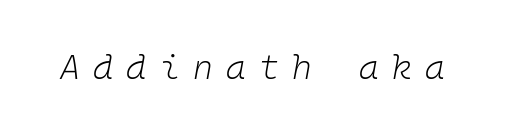
The image shows 34 px light type, italic (leaning right), monospaced; set unusually wide letter spacing (+0.39 em), not underlined; low stroke contrast and a medium x-height.
